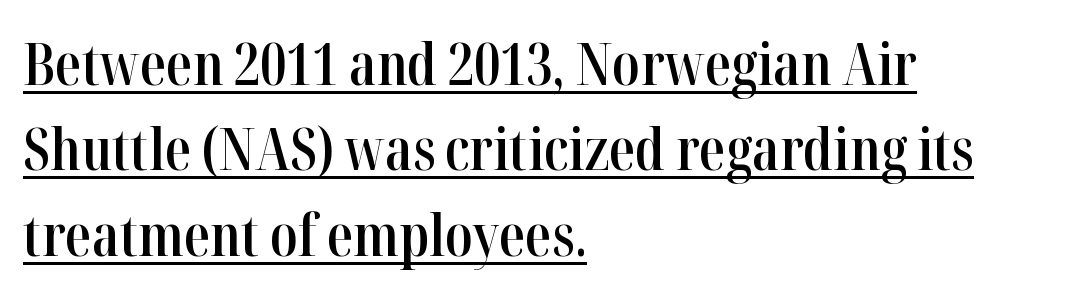
Q: Is the text bold? A: Semi-bold.
Q: Is the text italic (slanted)? A: No, it is upright.
Q: Is the typeface a serif or a sans-serif typeface? A: Serif.
Q: Is the text underlined? A: Yes.
Q: How is the paragraph aligned? A: Left-aligned.
Q: Is the spacing between letters normal or unusually wide? A: Normal.
Q: Is the spacing between lines tight, normal or loose? A: Normal.
Q: Width (condensed, normal, or wide)? A: Condensed.
Q: Stroke contrast? A: High.
Q: x-height? A: Medium.
Q: Monospaced? A: No.
